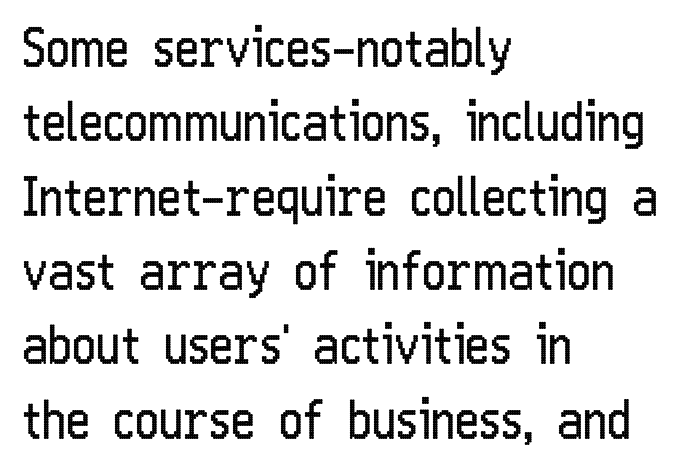
{"serif": "no", "italic": "no", "bold": "no", "weight": "regular", "width": "condensed", "stroke_contrast": "low", "x_height": "medium", "monospaced": "no", "underline": "no", "align": "left", "line_spacing": "normal", "line_spacing_ratio": 1.43, "letter_spacing": "normal", "letter_spacing_em": 0.0, "glyph_px": 52}
